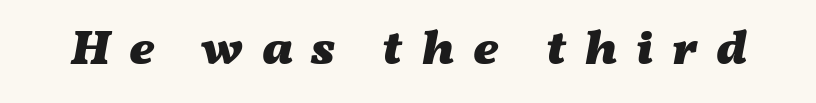
{"italic": "yes", "lean": "right", "slant_degrees": 11, "bold": "yes", "weight": "heavy", "width": "wide", "stroke_contrast": "medium", "x_height": "medium", "monospaced": "no", "underline": "no", "letter_spacing": "wide", "letter_spacing_em": 0.37, "glyph_px": 50}
